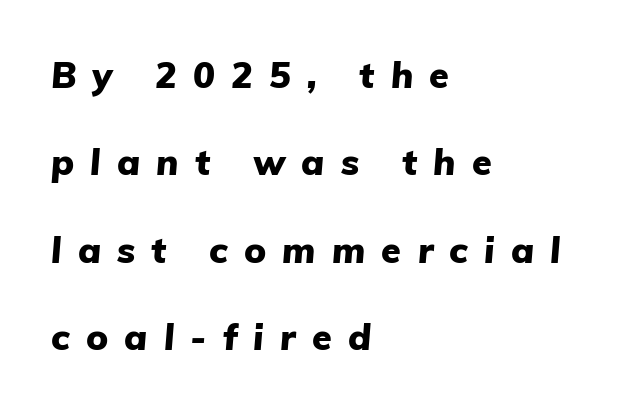
The image shows 36 px heavy type, italic (leaning right); set left-aligned, loose line spacing (2.43x), unusually wide letter spacing (+0.45 em), not underlined; low stroke contrast and a medium x-height.
